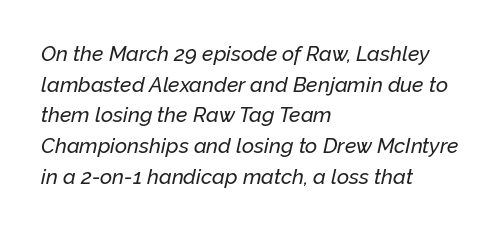
Style check: oblique. If you measured baseline to baseline, you'd find a middling distance. All the whitespace from short lines collects on the right. The space directly below the letters is spotless.
